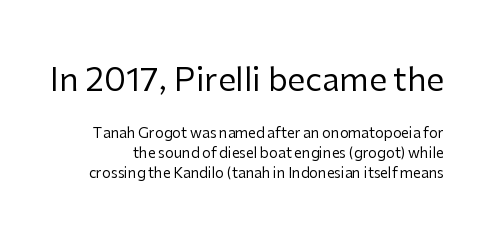
The image shows 32 px regular-weight sans-serif type, upright; set normal line spacing (1.43x), normal letter spacing, not underlined; the first (top) block is 2.29x larger; low stroke contrast and a medium x-height.
